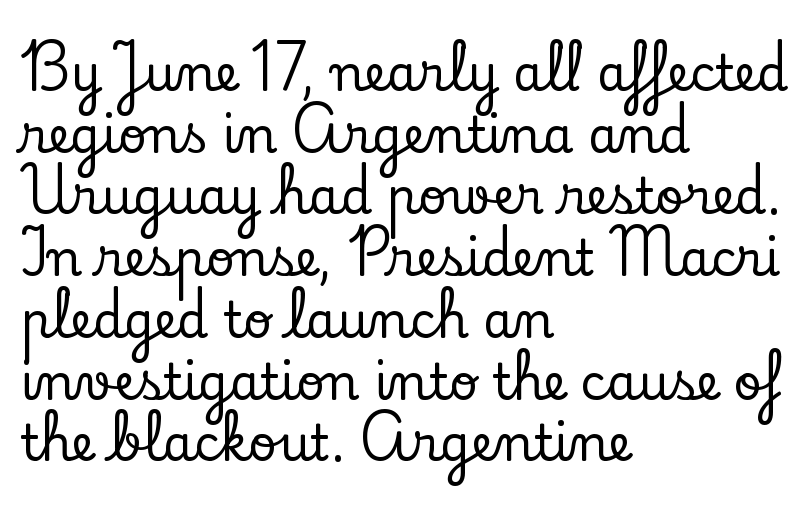
The image shows 49 px serif type, upright; set left-aligned, normal line spacing (1.26x), normal letter spacing, not underlined; low stroke contrast and a small x-height.
